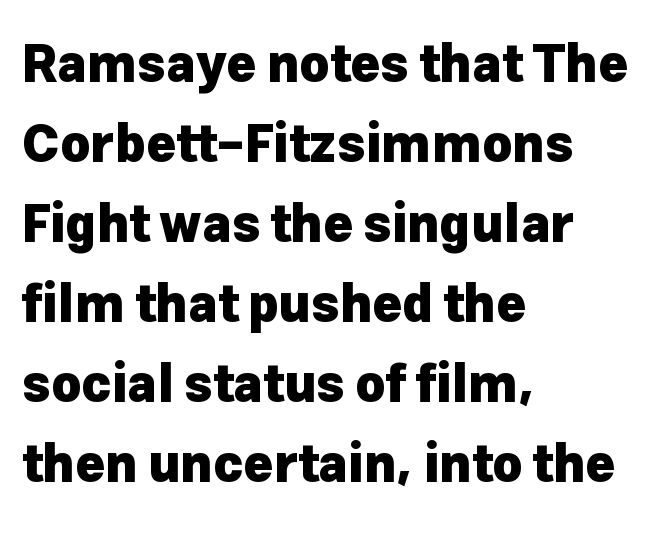
The area under the type is left untouched. In CSS terms this would be text-align: left. If you measured baseline to baseline, you'd find a middling distance. In terms of weight, the rendering is a true, heavy bold.
